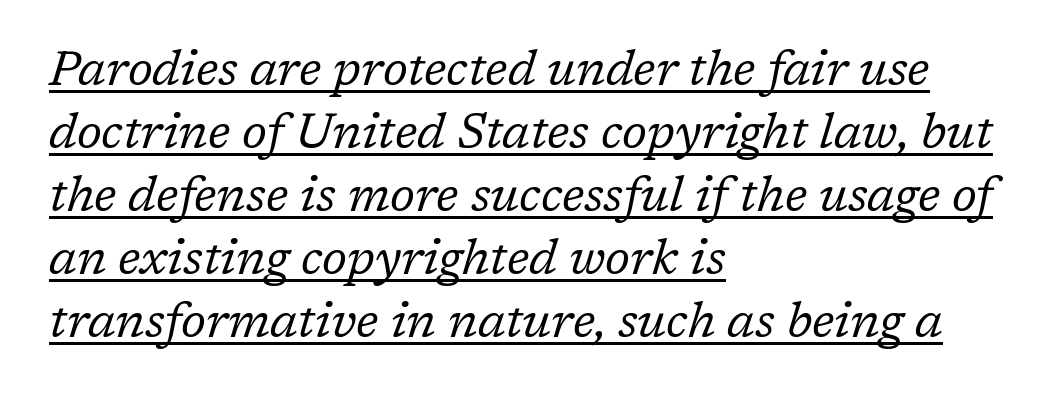
Q: Is the text bold? A: No.
Q: Is the text italic (slanted)? A: Yes, it leans right by about 17 degrees.
Q: Is the typeface a serif or a sans-serif typeface? A: Serif.
Q: Is the text underlined? A: Yes.
Q: How is the paragraph aligned? A: Left-aligned.
Q: Is the spacing between letters normal or unusually wide? A: Normal.
Q: Is the spacing between lines tight, normal or loose? A: Normal.
Q: Width (condensed, normal, or wide)? A: Normal.
Q: Stroke contrast? A: Low.
Q: x-height? A: Medium.
Q: Monospaced? A: No.
